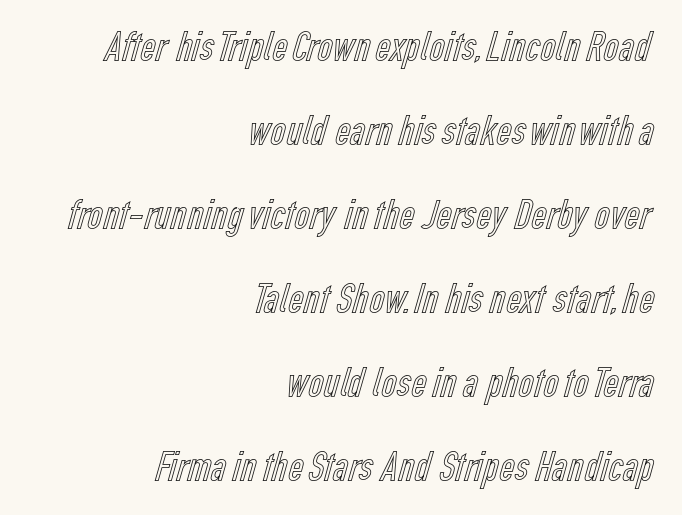
Interline gaps are noticeably wide in this sample. Rule under the text: the space is simply empty. These lines keep a tight, regular rhythm from letter to letter. Notice how the passage keeps a crisp vertical edge on the right only.
